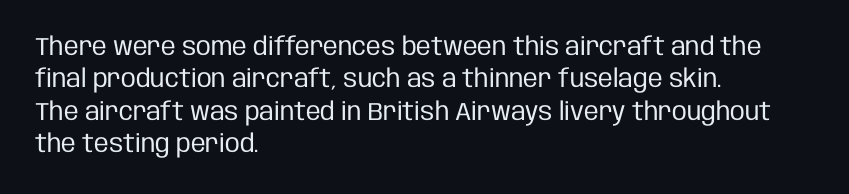
{"italic": "no", "bold": "no", "underline": "no", "align": "left", "line_spacing": "normal", "line_spacing_ratio": 1.3, "letter_spacing": "normal", "letter_spacing_em": 0.0, "glyph_px": 25}
